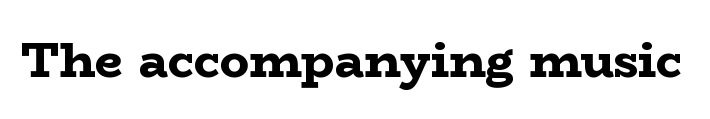
{"serif": "yes", "italic": "no", "bold": "yes", "weight": "bold", "width": "wide", "stroke_contrast": "low", "x_height": "medium", "monospaced": "no", "underline": "no", "letter_spacing": "normal", "letter_spacing_em": 0.0, "glyph_px": 49}
